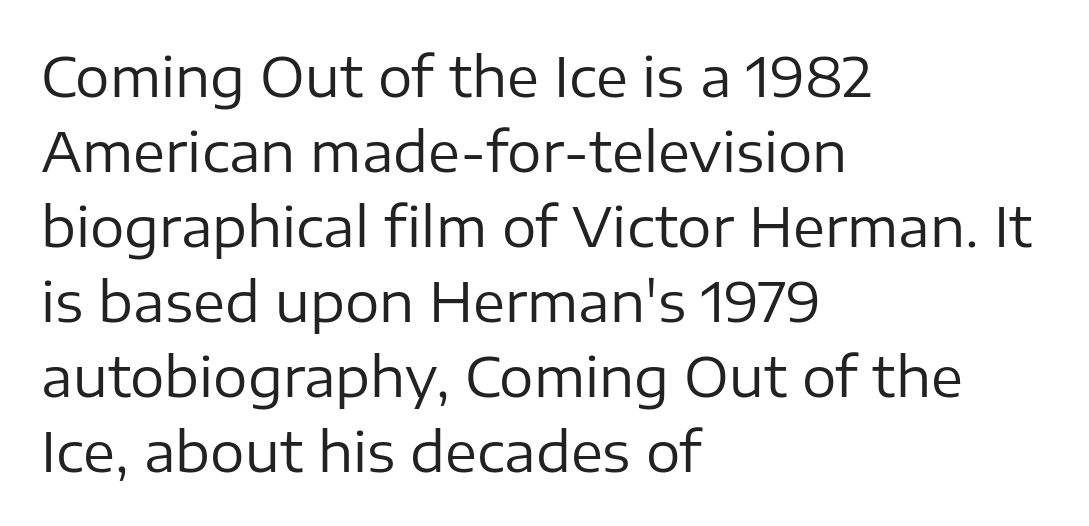
Q: Is the text bold? A: No.
Q: Is the text italic (slanted)? A: No, it is upright.
Q: Is the typeface a serif or a sans-serif typeface? A: Sans-serif.
Q: Is the text underlined? A: No.
Q: How is the paragraph aligned? A: Left-aligned.
Q: Is the spacing between letters normal or unusually wide? A: Normal.
Q: Is the spacing between lines tight, normal or loose? A: Normal.
Q: Width (condensed, normal, or wide)? A: Normal.
Q: Stroke contrast? A: Low.
Q: x-height? A: Medium.
Q: Monospaced? A: No.
